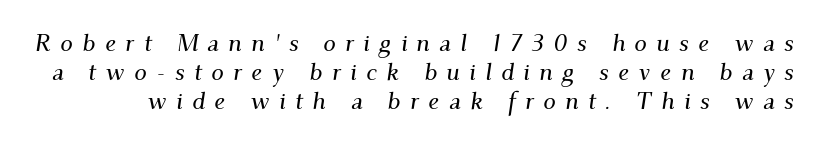
Q: Is the text italic (slanted)? A: Yes, it leans right by about 9 degrees.
Q: Is the text underlined? A: No.
Q: Is the spacing between letters normal or unusually wide? A: Unusually wide.
